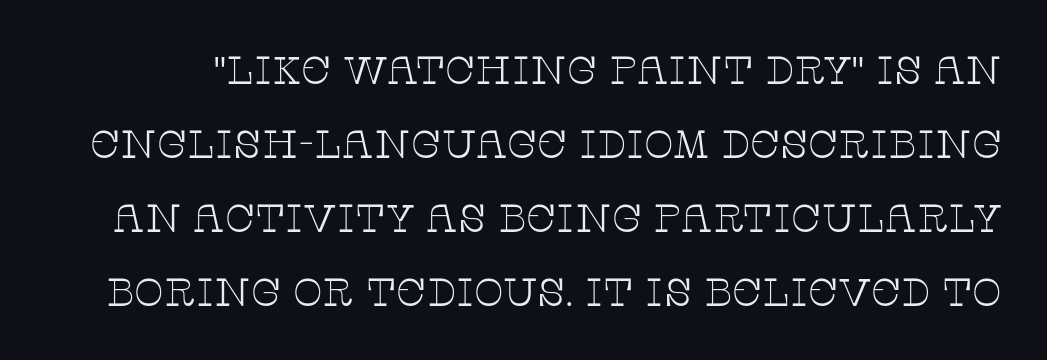
Are there feet on the stems? There are — it's a serif. Standard letterfit; no display-style spreading of the glyphs. Upright lettering throughout. The specimen omits any rule beneath the text block's lines. Each stroke keeps to a modest, everyday thickness or less.
